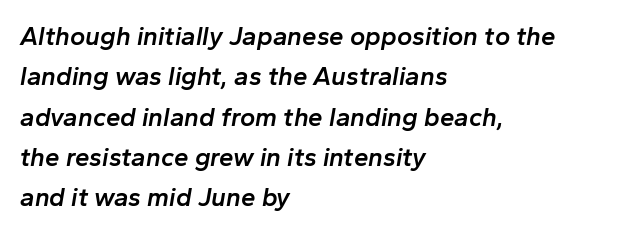
The letters are semibold — heavier than regular but short of a full bold. Is the block centered? No — it sits flush against the left margin. Quick note: underline off. These lines sit exactly where default settings would place them. An italicized treatment has been applied to the whole sample.
